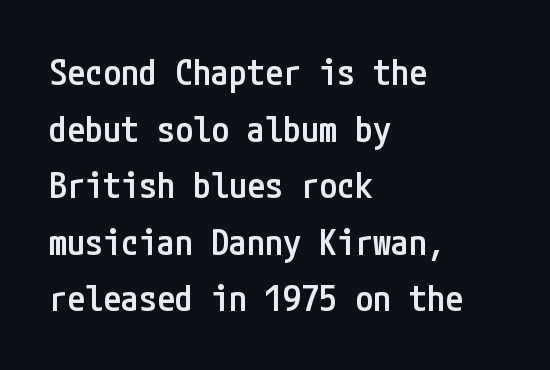
Q: Is the text bold? A: Semi-bold.
Q: Is the text italic (slanted)? A: No, it is upright.
Q: Is the typeface a serif or a sans-serif typeface? A: Sans-serif.
Q: Is the text underlined? A: No.
Q: How is the paragraph aligned? A: Left-aligned.
Q: Is the spacing between letters normal or unusually wide? A: Normal.
Q: Is the spacing between lines tight, normal or loose? A: Normal.
Q: Width (condensed, normal, or wide)? A: Condensed.
Q: Stroke contrast? A: Low.
Q: x-height? A: Medium.
